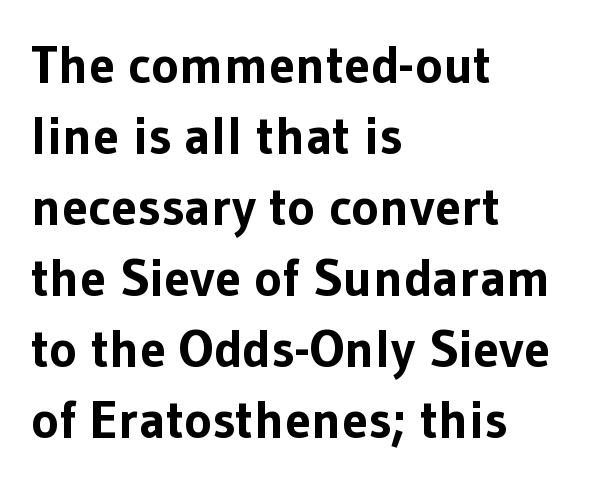
Horizontal alignment here is leftward, the default for most running prose. Every stem runs plumb, perpendicular to the baseline. As a designer I'd log this as weight 700, bold. Unlike a traditional serif, this face leaves its strokes unadorned. Proportional: the letters do not fall into vertical columns.
